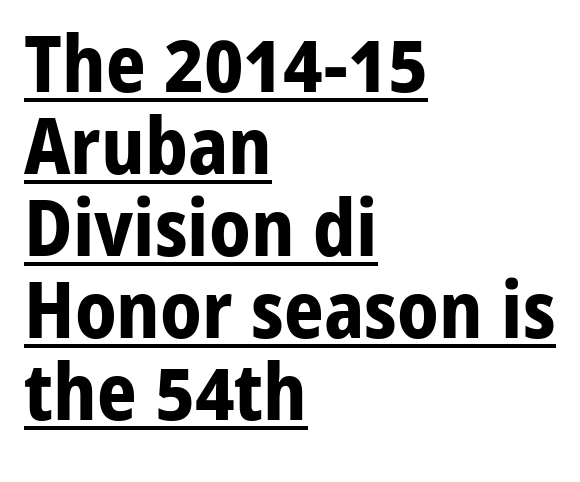
Q: Is the text bold? A: Yes.
Q: Is the text italic (slanted)? A: No, it is upright.
Q: Is the typeface a serif or a sans-serif typeface? A: Sans-serif.
Q: Is the text underlined? A: Yes.
Q: How is the paragraph aligned? A: Left-aligned.
Q: Is the spacing between letters normal or unusually wide? A: Normal.
Q: Is the spacing between lines tight, normal or loose? A: Tight.
Q: Width (condensed, normal, or wide)? A: Normal.
Q: Stroke contrast? A: Low.
Q: x-height? A: Medium.
Q: Monospaced? A: No.
